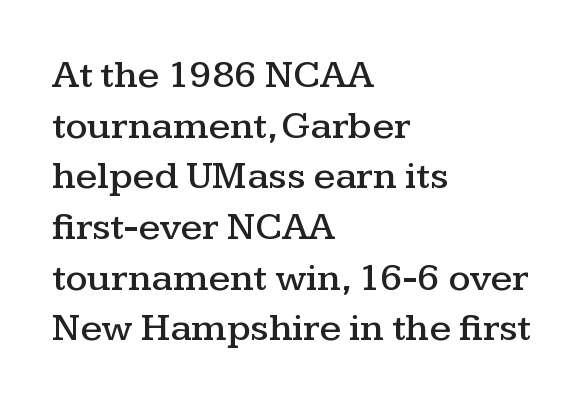
The image shows 39 px wide serif type, upright; set left-aligned, normal line spacing (1.3x), normal letter spacing, not underlined; medium stroke contrast and a medium x-height.
